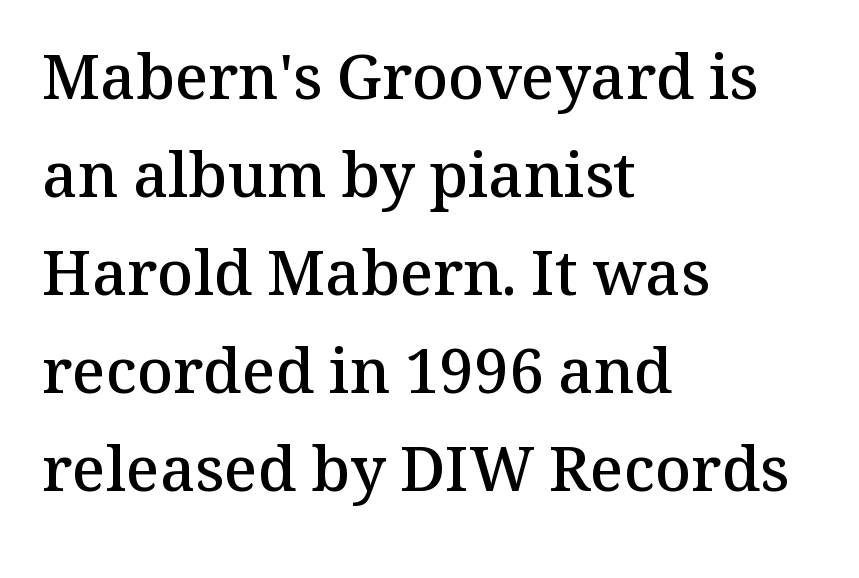
{"serif": "yes", "italic": "no", "bold": "semi", "weight": "semibold", "width": "normal", "stroke_contrast": "medium", "x_height": "medium", "monospaced": "no", "underline": "no", "align": "left", "line_spacing": "normal", "line_spacing_ratio": 1.58, "letter_spacing": "normal", "letter_spacing_em": 0.0, "glyph_px": 62}
